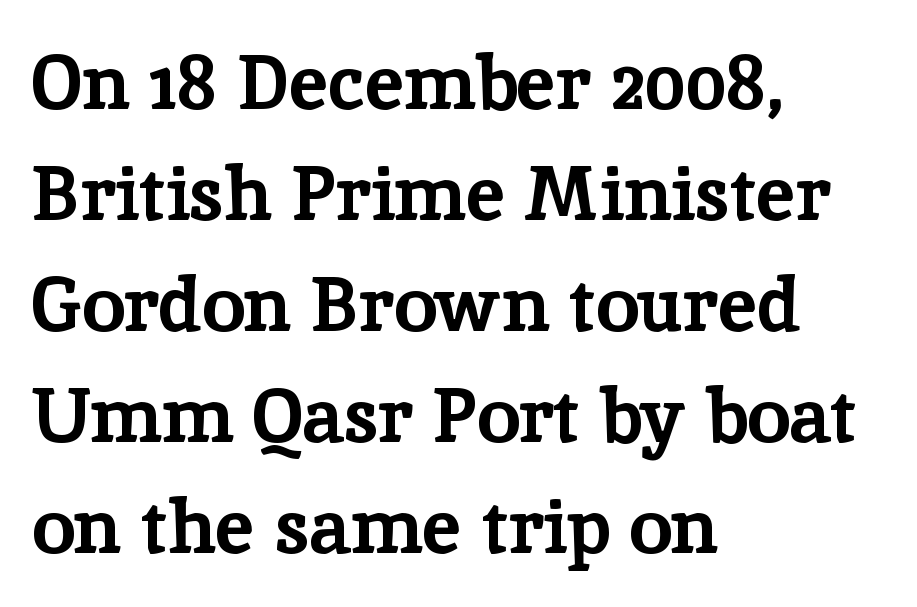
A typesetter would call this proportional, since set widths differ per character. A normal amount of white space separates one row of letters from the next. Unlike italic type, these characters show no tilt at all. The letterforms sit shoulder to shoulder at normal distance. Old-style or modern, the face here clearly has serifs. Pretty heavy lettering here — definitely bold.
